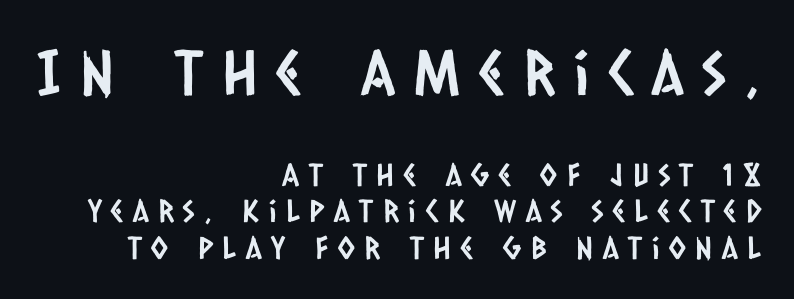
{"serif": "no", "width": "condensed", "stroke_contrast": "low", "x_height": "large", "monospaced": "no", "underline": "no", "align": "right", "line_spacing_ratio": 1.17, "letter_spacing": "wide", "letter_spacing_em": 0.31, "larger_block": "first", "size_ratio": 2.0, "glyph_px": 62}
